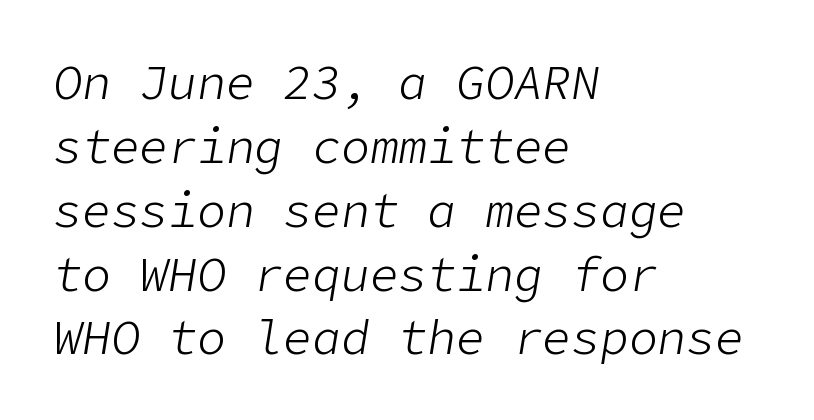
Caption: multi-line text, flush left, ragged right. Emphasis-style slanted type is in use. Glyph-to-glyph distance matches everyday printed text. Does the leading feel generous? No, just average.
